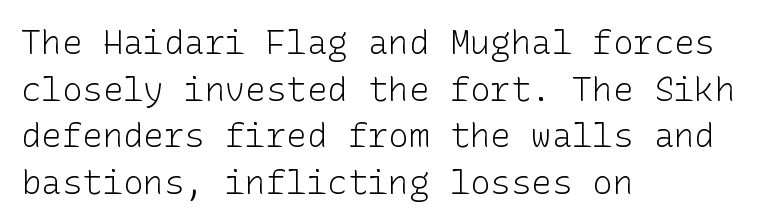
The image shows 34 px light sans-serif type, upright; set left-aligned, normal line spacing (1.37x), normal letter spacing, not underlined; low stroke contrast and a medium x-height.
